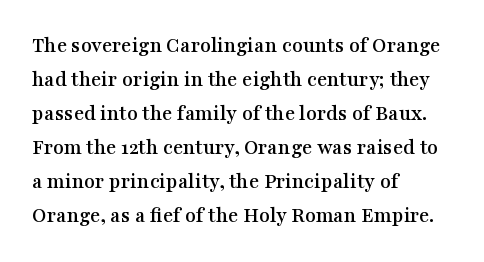
Q: Is the text italic (slanted)? A: No, it is upright.
Q: Is the text underlined? A: No.
Q: How is the paragraph aligned? A: Left-aligned.
Q: Is the spacing between letters normal or unusually wide? A: Normal.
Q: Is the spacing between lines tight, normal or loose? A: Normal.
